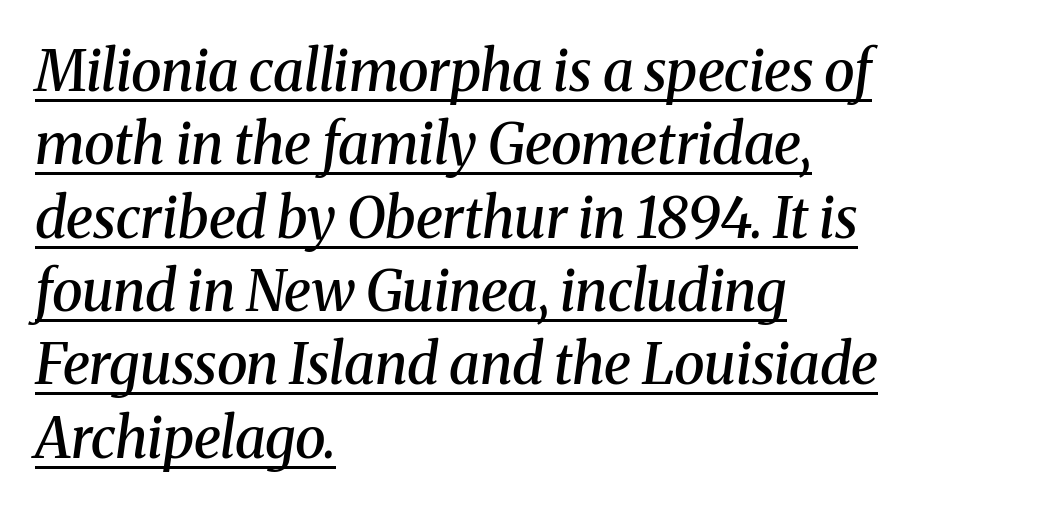
The image shows 56 px semibold serif type, italic (leaning right); set left-aligned, normal line spacing (1.31x), normal letter spacing, underlined; medium stroke contrast and a medium x-height.
